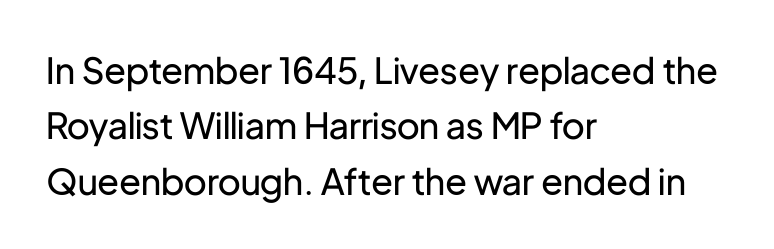
Q: Is the text bold? A: No.
Q: Is the text italic (slanted)? A: No, it is upright.
Q: Is the typeface a serif or a sans-serif typeface? A: Sans-serif.
Q: Is the text underlined? A: No.
Q: How is the paragraph aligned? A: Left-aligned.
Q: Is the spacing between letters normal or unusually wide? A: Normal.
Q: Is the spacing between lines tight, normal or loose? A: Normal.
Q: Width (condensed, normal, or wide)? A: Normal.
Q: Stroke contrast? A: Low.
Q: x-height? A: Medium.
Q: Monospaced? A: No.
